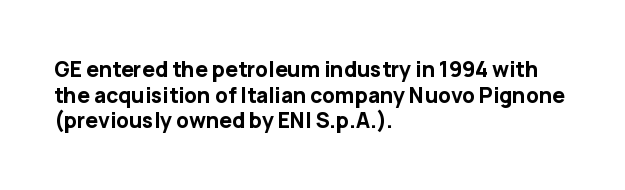
{"italic": "no", "bold": "yes", "underline": "no", "align": "left", "line_spacing_ratio": 1.22, "letter_spacing": "normal", "letter_spacing_em": 0.0, "glyph_px": 21}
